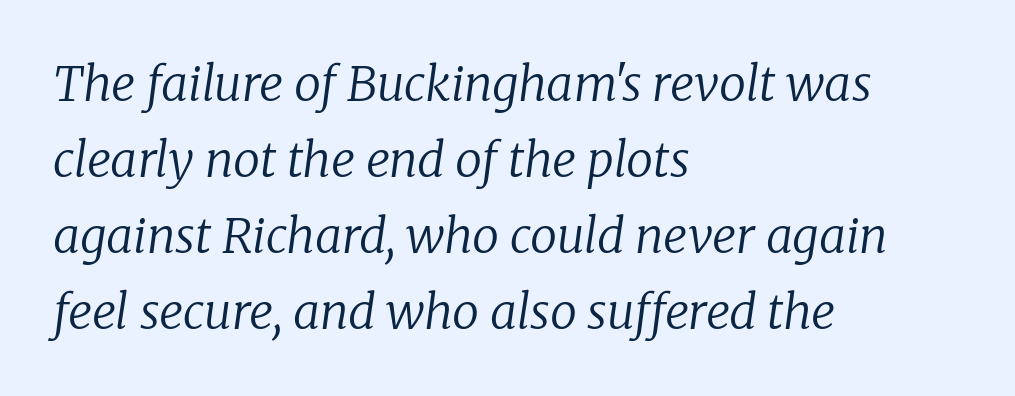
Q: Is the text bold? A: No.
Q: Is the text italic (slanted)? A: Yes, it leans right by about 8 degrees.
Q: Is the typeface a serif or a sans-serif typeface? A: Serif.
Q: Is the text underlined? A: No.
Q: How is the paragraph aligned? A: Left-aligned.
Q: Is the spacing between letters normal or unusually wide? A: Normal.
Q: Is the spacing between lines tight, normal or loose? A: Normal.
Q: Width (condensed, normal, or wide)? A: Normal.
Q: Stroke contrast? A: Low.
Q: x-height? A: Medium.
Q: Monospaced? A: No.
